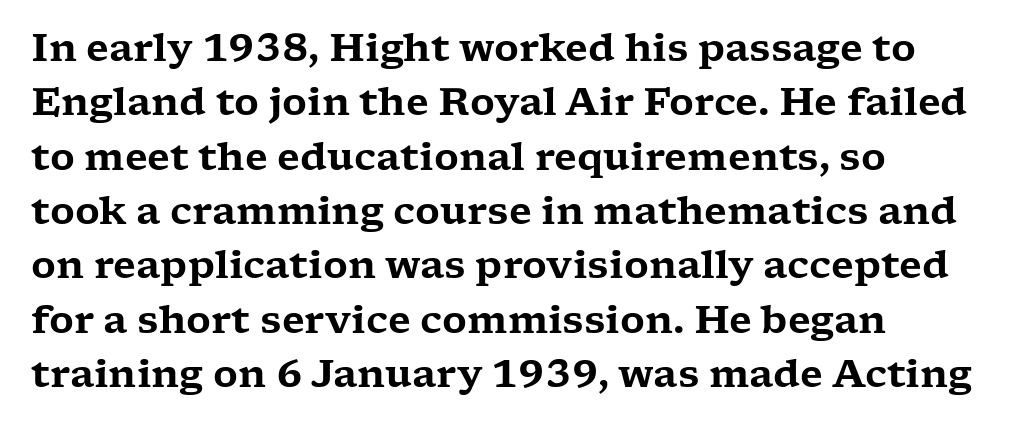
Q: Is the text italic (slanted)? A: No, it is upright.
Q: Is the typeface a serif or a sans-serif typeface? A: Serif.
Q: Is the text underlined? A: No.
Q: How is the paragraph aligned? A: Left-aligned.
Q: Is the spacing between letters normal or unusually wide? A: Normal.
Q: Is the spacing between lines tight, normal or loose? A: Normal.
Q: Width (condensed, normal, or wide)? A: Wide.
Q: Stroke contrast? A: Low.
Q: x-height? A: Medium.
Q: Monospaced? A: No.
